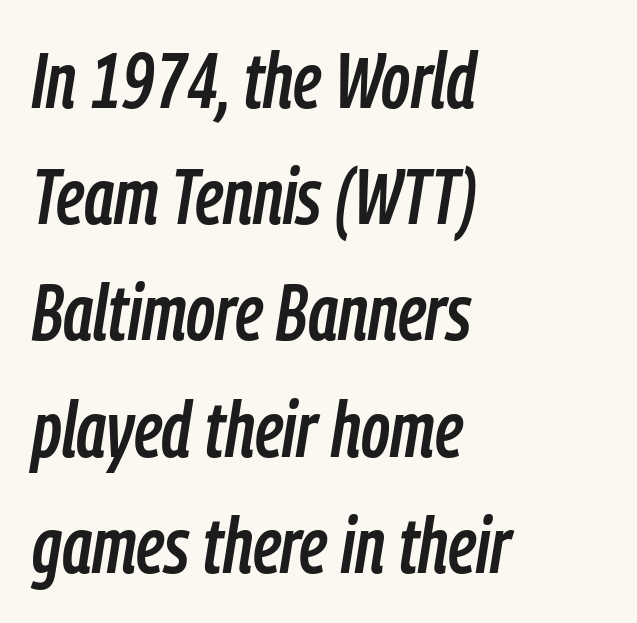
Q: Is the text italic (slanted)? A: Yes, it leans right by about 9 degrees.
Q: Is the text underlined? A: No.
Q: How is the paragraph aligned? A: Left-aligned.
Q: Is the spacing between letters normal or unusually wide? A: Normal.
Q: Is the spacing between lines tight, normal or loose? A: Normal.
Q: Width (condensed, normal, or wide)? A: Condensed.
Q: Stroke contrast? A: Low.
Q: x-height? A: Medium.
Q: Monospaced? A: No.
